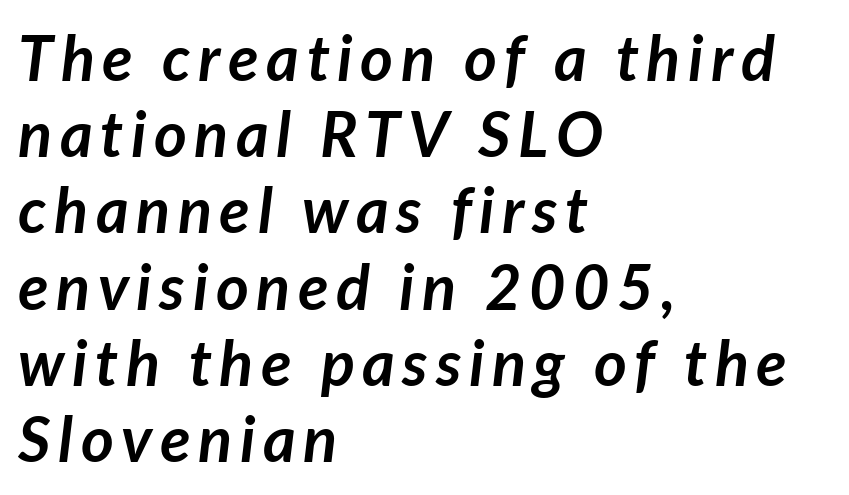
{"italic": "yes", "lean": "right", "slant_degrees": 7, "bold": "yes", "weight": "semibold", "width": "normal", "stroke_contrast": "low", "x_height": "medium", "monospaced": "no", "underline": "no", "align": "left", "line_spacing_ratio": 1.21, "glyph_px": 63}
